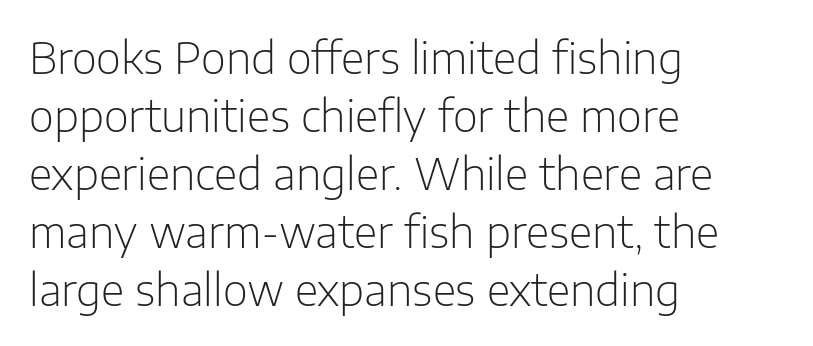
Q: Is the text bold? A: No.
Q: Is the text italic (slanted)? A: No, it is upright.
Q: Is the typeface a serif or a sans-serif typeface? A: Sans-serif.
Q: Is the text underlined? A: No.
Q: How is the paragraph aligned? A: Left-aligned.
Q: Is the spacing between letters normal or unusually wide? A: Normal.
Q: Is the spacing between lines tight, normal or loose? A: Normal.
Q: Width (condensed, normal, or wide)? A: Normal.
Q: Stroke contrast? A: Low.
Q: x-height? A: Medium.
Q: Monospaced? A: No.
